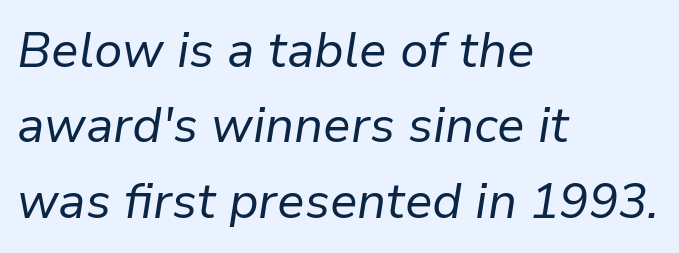
The image shows 49 px regular-weight type, italic (leaning right); set left-aligned, normal line spacing (1.54x), normal letter spacing, not underlined; low stroke contrast and a medium x-height.
